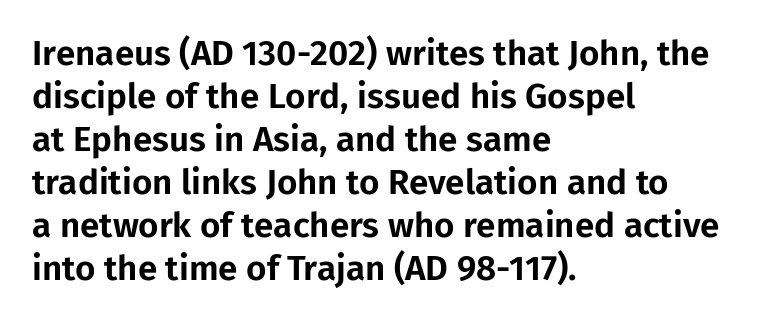
Q: Is the text italic (slanted)? A: No, it is upright.
Q: Is the typeface a serif or a sans-serif typeface? A: Sans-serif.
Q: Is the text underlined? A: No.
Q: How is the paragraph aligned? A: Left-aligned.
Q: Is the spacing between letters normal or unusually wide? A: Normal.
Q: Width (condensed, normal, or wide)? A: Normal.
Q: Stroke contrast? A: Low.
Q: x-height? A: Medium.
Q: Monospaced? A: No.
